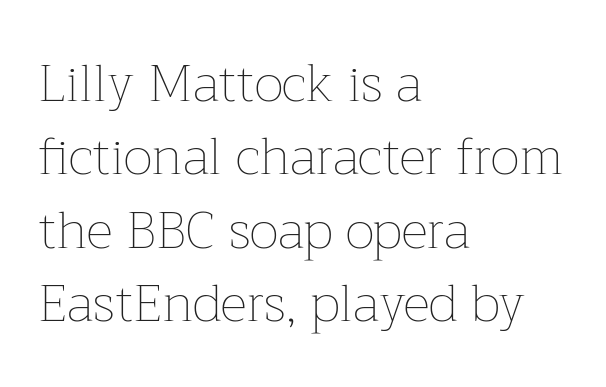
Q: Is the text bold? A: No.
Q: Is the text italic (slanted)? A: No, it is upright.
Q: Is the text underlined? A: No.
Q: How is the paragraph aligned? A: Left-aligned.
Q: Is the spacing between letters normal or unusually wide? A: Normal.
Q: Is the spacing between lines tight, normal or loose? A: Normal.
Q: Width (condensed, normal, or wide)? A: Normal.
Q: Stroke contrast? A: Low.
Q: x-height? A: Medium.
Q: Monospaced? A: No.
